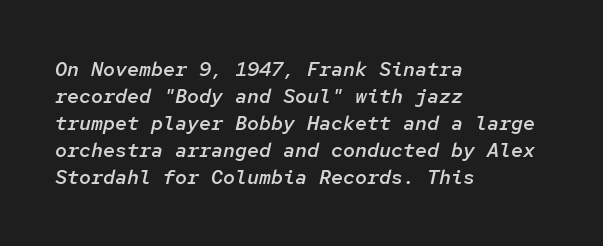
The lettering tilts uniformly, giving the passage an italic look. Nobody drew a line under any word here. Interline gaps are of average width in this sample. Line beginnings align vertically; line endings do not.
